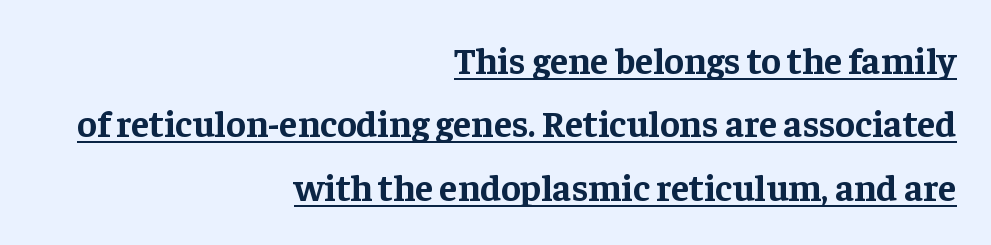
Q: Is the text bold? A: Yes.
Q: Is the text italic (slanted)? A: No, it is upright.
Q: Is the typeface a serif or a sans-serif typeface? A: Serif.
Q: Is the text underlined? A: Yes.
Q: How is the paragraph aligned? A: Right-aligned.
Q: Is the spacing between letters normal or unusually wide? A: Normal.
Q: Width (condensed, normal, or wide)? A: Normal.
Q: Stroke contrast? A: Low.
Q: x-height? A: Medium.
Q: Monospaced? A: No.
